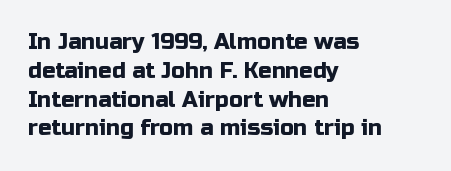
Descender tails drop into unmarked territory. Horizontal alignment here is leftward, the default for most running prose. Does extra space separate the letters? No, they use regular spacing. Upright lettering throughout. Evenly set lines give the paragraph a standard silhouette.
